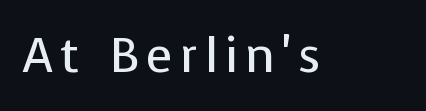
The image shows 49 px regular-weight sans-serif type, upright; set not underlined; low stroke contrast and a medium x-height.
